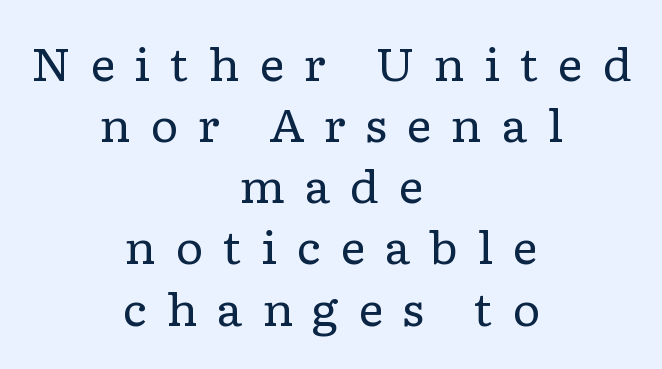
The image shows 44 px regular-weight, wide serif type, upright; set centered, normal line spacing (1.39x), unusually wide letter spacing (+0.43 em), not underlined; low stroke contrast and a medium x-height.
